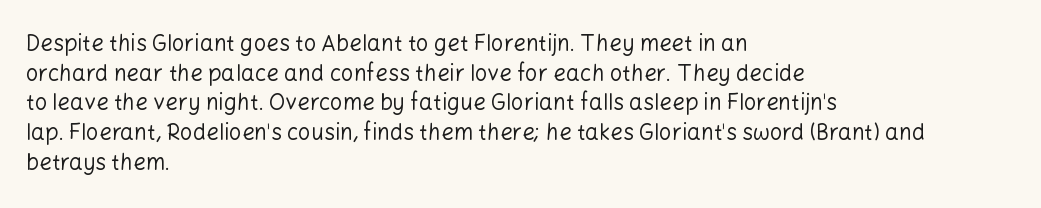
{"italic": "no", "bold": "no", "underline": "no", "align": "left", "line_spacing": "normal", "line_spacing_ratio": 1.35, "letter_spacing": "normal", "letter_spacing_em": 0.0, "glyph_px": 22}
